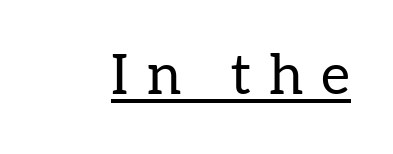
The image shows 56 px regular-weight serif type, upright; set unusually wide letter spacing (+0.32 em), underlined; low stroke contrast and a medium x-height.
